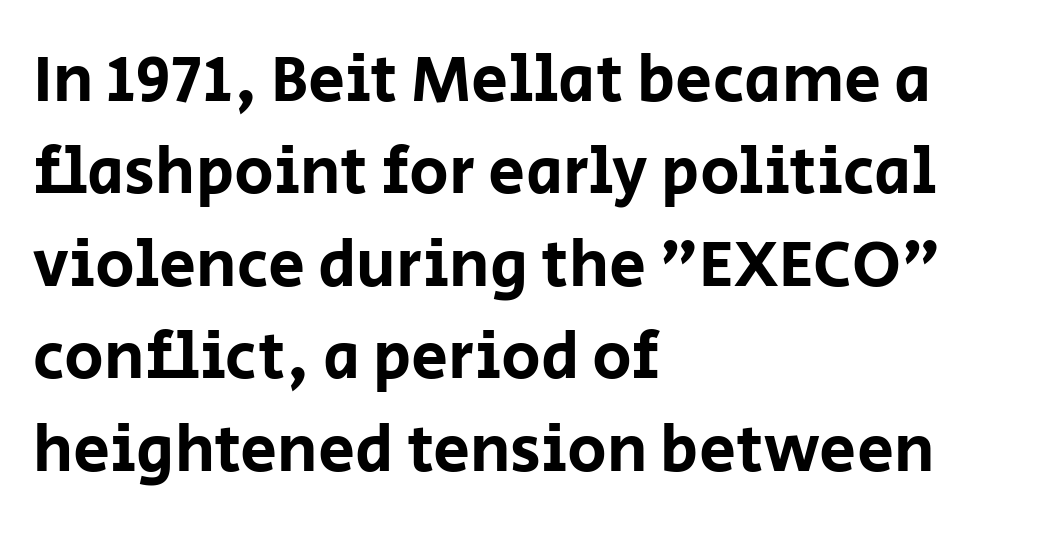
The image shows 66 px sans-serif type, upright; set left-aligned, normal line spacing (1.4x), normal letter spacing, not underlined; low stroke contrast and a large x-height.
